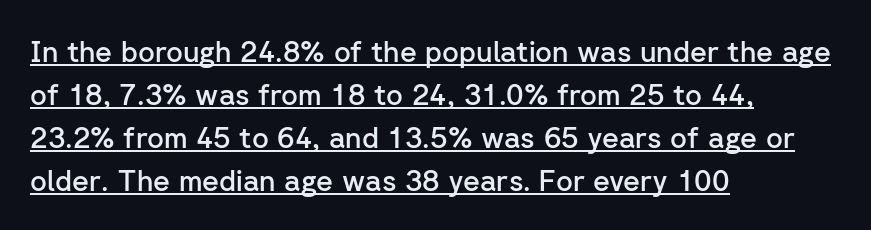
Q: Is the text bold? A: Semi-bold.
Q: Is the text italic (slanted)? A: No, it is upright.
Q: Is the typeface a serif or a sans-serif typeface? A: Sans-serif.
Q: Is the text underlined? A: Yes.
Q: How is the paragraph aligned? A: Left-aligned.
Q: Is the spacing between letters normal or unusually wide? A: Normal.
Q: Is the spacing between lines tight, normal or loose? A: Normal.
Q: Width (condensed, normal, or wide)? A: Normal.
Q: Stroke contrast? A: Low.
Q: x-height? A: Medium.
Q: Monospaced? A: No.
